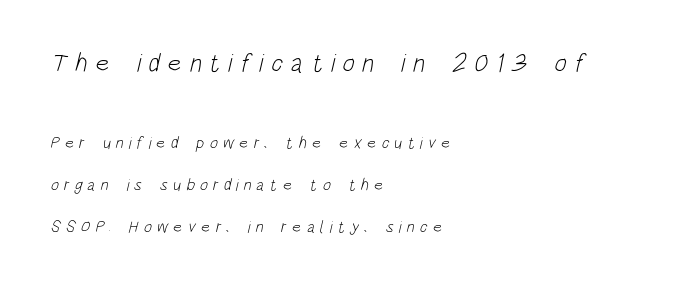
{"bold": "no", "underline": "no", "align": "left", "line_spacing": "loose", "line_spacing_ratio": 2.45, "letter_spacing": "wide", "letter_spacing_em": 0.3, "larger_block": "first", "size_ratio": 1.53, "glyph_px": 26}
